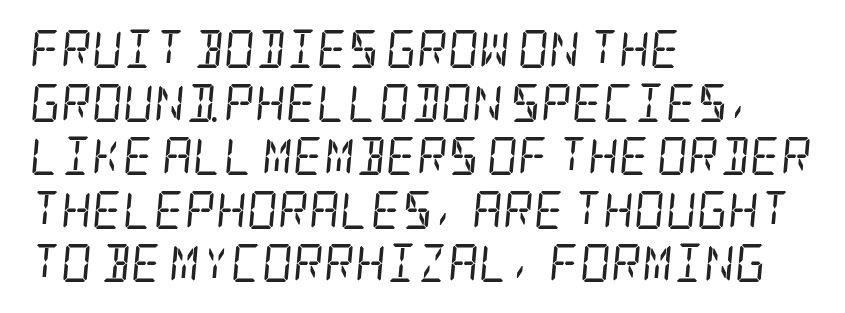
The paragraph has a hard left edge and a soft right edge. There is no visible air inserted between adjacent glyphs. Letters rest on an invisible, unmarked baseline. You can tell from the footed stems that serif type was used. The rows are spaced the way most documents space them.
